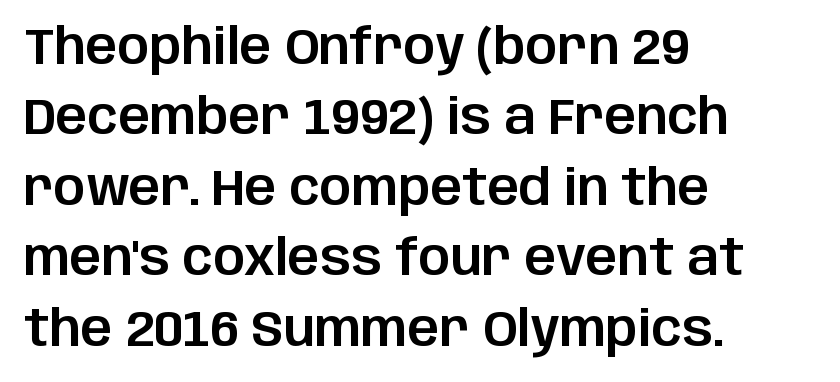
{"serif": "no", "italic": "no", "width": "normal", "stroke_contrast": "low", "x_height": "large", "monospaced": "no", "underline": "no", "align": "left", "line_spacing": "normal", "line_spacing_ratio": 1.41, "letter_spacing": "normal", "letter_spacing_em": 0.0, "glyph_px": 50}
